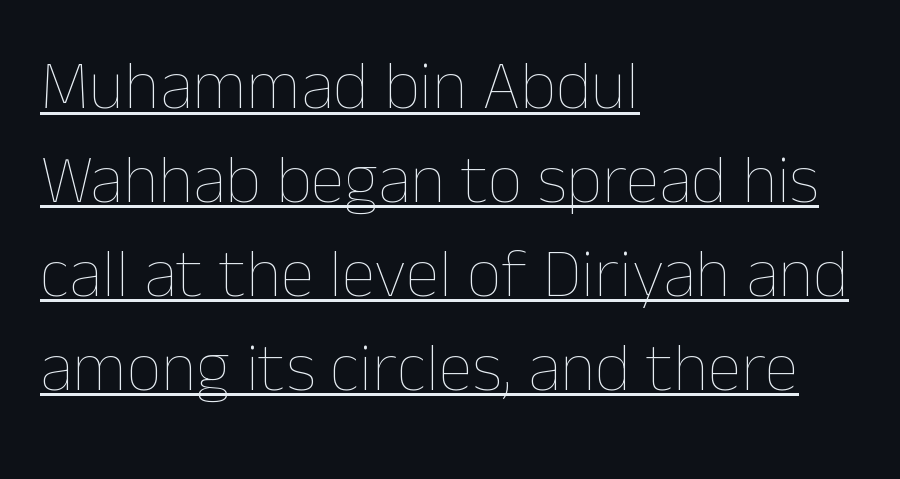
Rendered with straight, roman letterforms. A typesetter would call this zero additional tracking. What decoration does the sample have? An underline. Compared with a centered layout, this one pins lines to the left instead. How would I describe the line gaps? Plain and ordinary. The font is comparable to plain body text, perhaps lighter.
